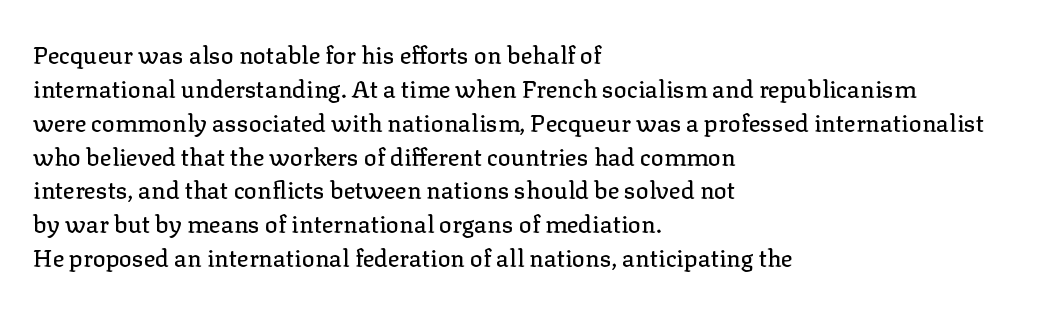
The image shows 24 px text type, upright; set left-aligned, normal line spacing (1.41x), normal letter spacing, not underlined.
